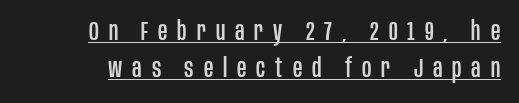
The image shows 26 px text type, upright; set normal line spacing (1.41x), unusually wide letter spacing (+0.38 em), underlined.
